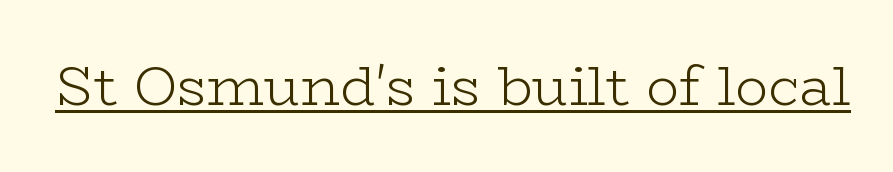
The image shows 55 px light, wide serif type, upright; set normal letter spacing, underlined; low stroke contrast and a medium x-height.
